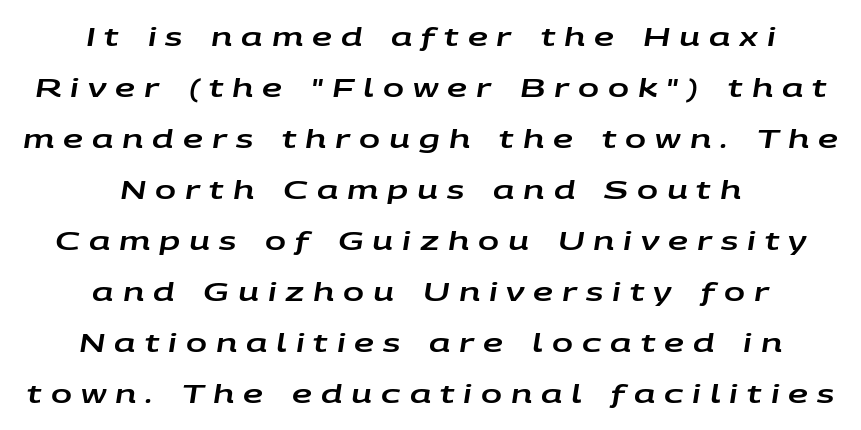
How are the letters spaced? Widely, with obvious added tracking. The whole block is typeset with a tilt. Descender tails drop into unmarked territory. Leading is clearly above the norm, producing a sparse column. The typesetter chose a symmetrical, centered arrangement here.
